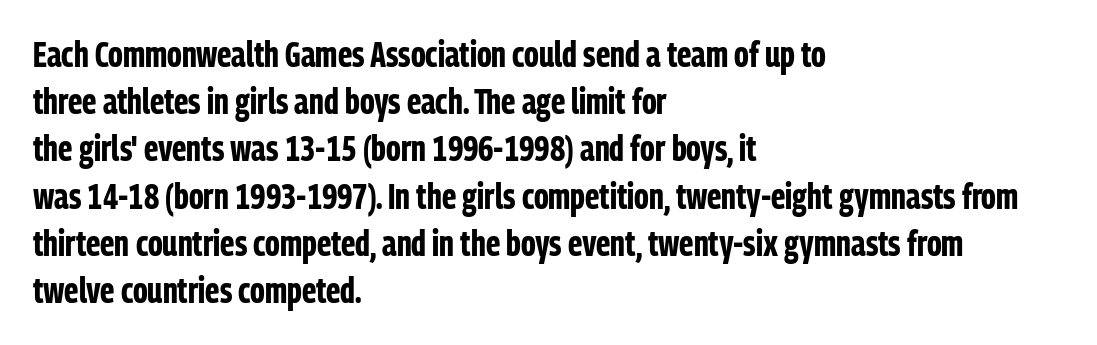
The image shows 35 px bold, condensed sans-serif type, upright; set left-aligned, normal line spacing (1.35x), normal letter spacing, not underlined; low stroke contrast and a medium x-height.
